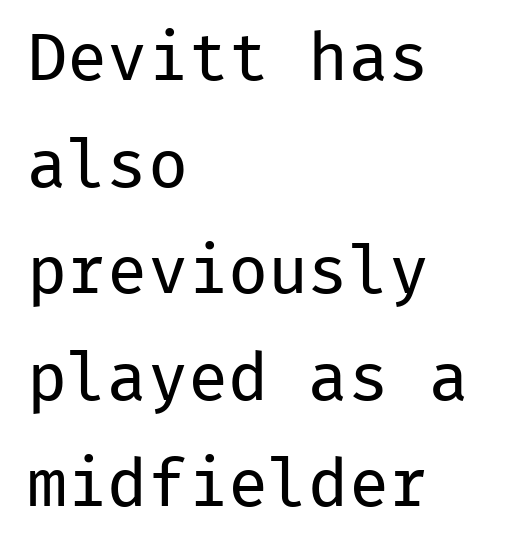
Q: Is the text bold? A: No.
Q: Is the text italic (slanted)? A: No, it is upright.
Q: Is the typeface a serif or a sans-serif typeface? A: Sans-serif.
Q: Is the text underlined? A: No.
Q: How is the paragraph aligned? A: Left-aligned.
Q: Is the spacing between letters normal or unusually wide? A: Normal.
Q: Is the spacing between lines tight, normal or loose? A: Normal.
Q: Width (condensed, normal, or wide)? A: Normal.
Q: Stroke contrast? A: Low.
Q: x-height? A: Medium.
Q: Monospaced? A: Yes.
